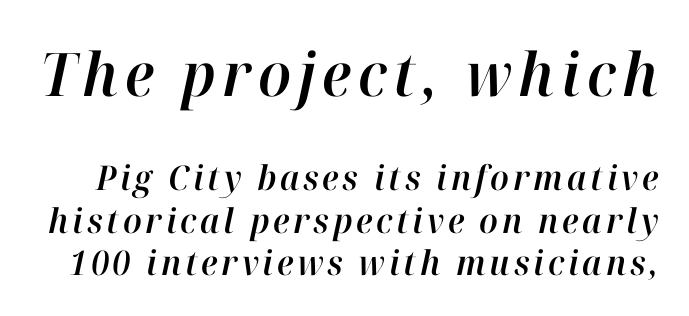
Q: Is the text italic (slanted)? A: Yes, it leans right by about 12 degrees.
Q: Is the text underlined? A: No.
Q: Which block of text is set in a larger size, the first (top) or the second (bottom)? A: The first (top) one.
Q: Width (condensed, normal, or wide)? A: Normal.
Q: Stroke contrast? A: High.
Q: x-height? A: Medium.
Q: Monospaced? A: No.
